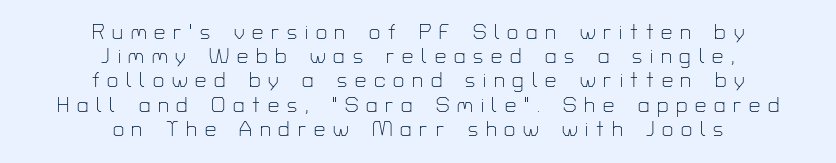
This is the regular roman posture of the typeface. No extra ink here — the face is not bold. If you folded the block vertically in half, each line would mirror itself in length. Type without underlining.
